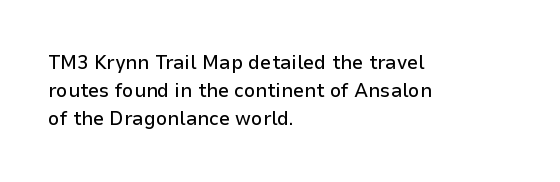
The image shows 20 px text type, upright; set left-aligned, normal line spacing (1.41x), normal letter spacing, not underlined.
